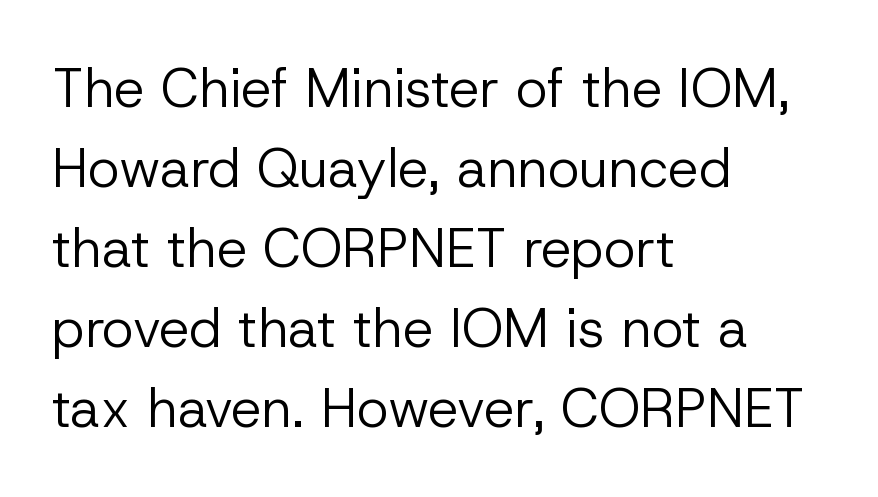
{"serif": "no", "italic": "no", "bold": "no", "weight": "regular", "width": "normal", "stroke_contrast": "low", "x_height": "medium", "monospaced": "no", "underline": "no", "align": "left", "line_spacing": "normal", "line_spacing_ratio": 1.48, "letter_spacing": "normal", "letter_spacing_em": 0.0, "glyph_px": 54}
